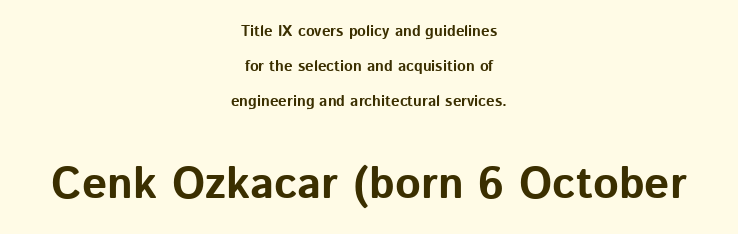
The image shows 44 px bold sans-serif type, upright; set centered, loose line spacing (2.34x), normal letter spacing, not underlined; the second (bottom) block is 2.93x larger; low stroke contrast and a medium x-height.
